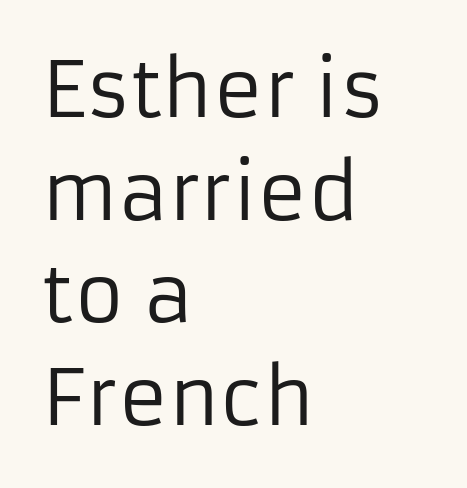
The type is set solid horizontally, with unmodified tracking. Compared with a centered layout, this one pins lines to the left instead. Each letter's strokes conclude bluntly, with no projecting serifs. Stroke mass is kept to a normal reading level or below. Quick note: not italic, upright.
